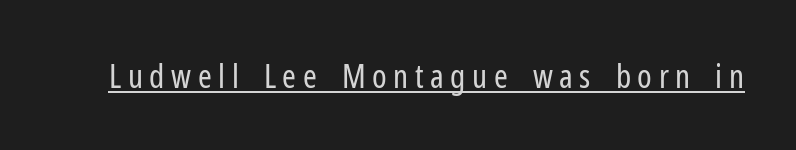
The image shows 33 px regular-weight, condensed sans-serif type, upright; set unusually wide letter spacing (+0.2 em), underlined; low stroke contrast and a medium x-height.
